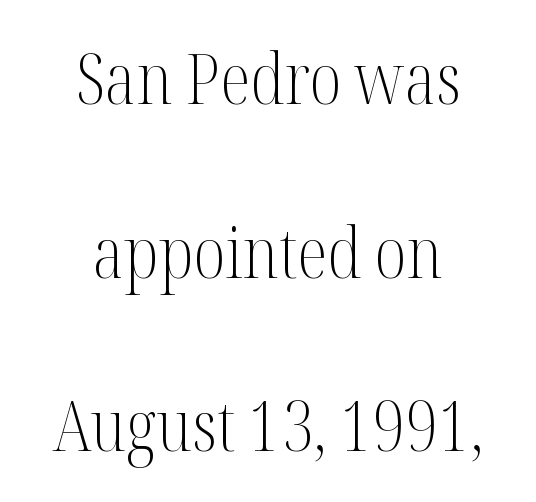
The image shows 70 px light, condensed serif type, upright; set centered, loose line spacing (2.48x), normal letter spacing, not underlined; medium stroke contrast and a medium x-height.
